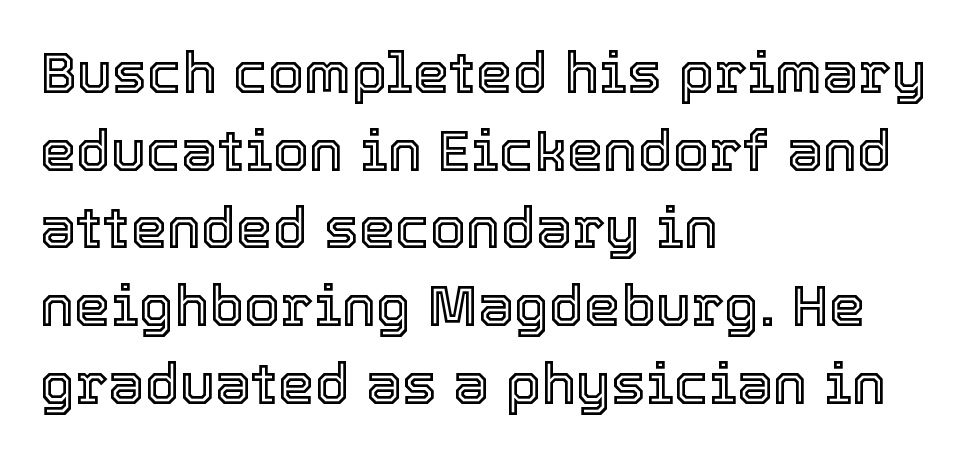
Q: Is the text italic (slanted)? A: No, it is upright.
Q: Is the text underlined? A: No.
Q: How is the paragraph aligned? A: Left-aligned.
Q: Is the spacing between letters normal or unusually wide? A: Normal.
Q: Is the spacing between lines tight, normal or loose? A: Normal.
Q: Width (condensed, normal, or wide)? A: Normal.
Q: x-height? A: Medium.
Q: Monospaced? A: No.
